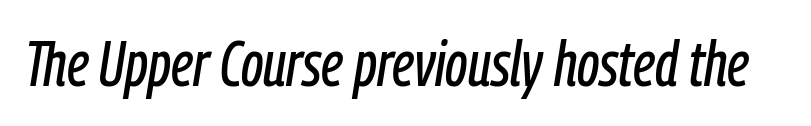
{"italic": "yes", "lean": "right", "slant_degrees": 9, "width": "condensed", "stroke_contrast": "low", "x_height": "medium", "monospaced": "no", "underline": "no", "letter_spacing": "normal", "letter_spacing_em": 0.0, "glyph_px": 63}
